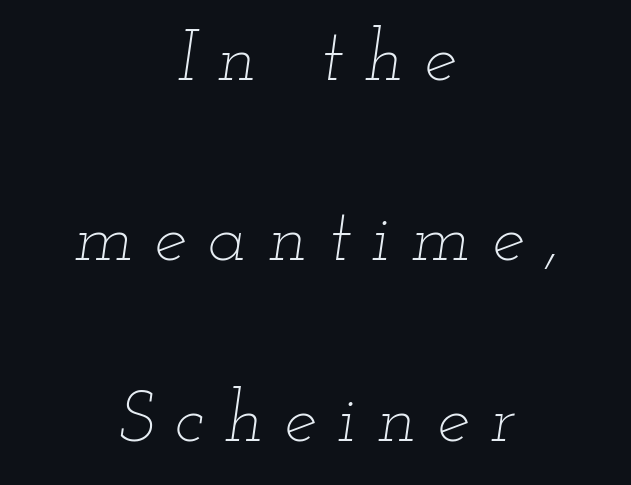
{"italic": "yes", "lean": "right", "slant_degrees": 12, "bold": "no", "weight": "thin", "width": "wide", "stroke_contrast": "low", "x_height": "small", "monospaced": "no", "underline": "no", "align": "center", "line_spacing": "loose", "line_spacing_ratio": 2.47, "letter_spacing": "wide", "letter_spacing_em": 0.29, "glyph_px": 73}
